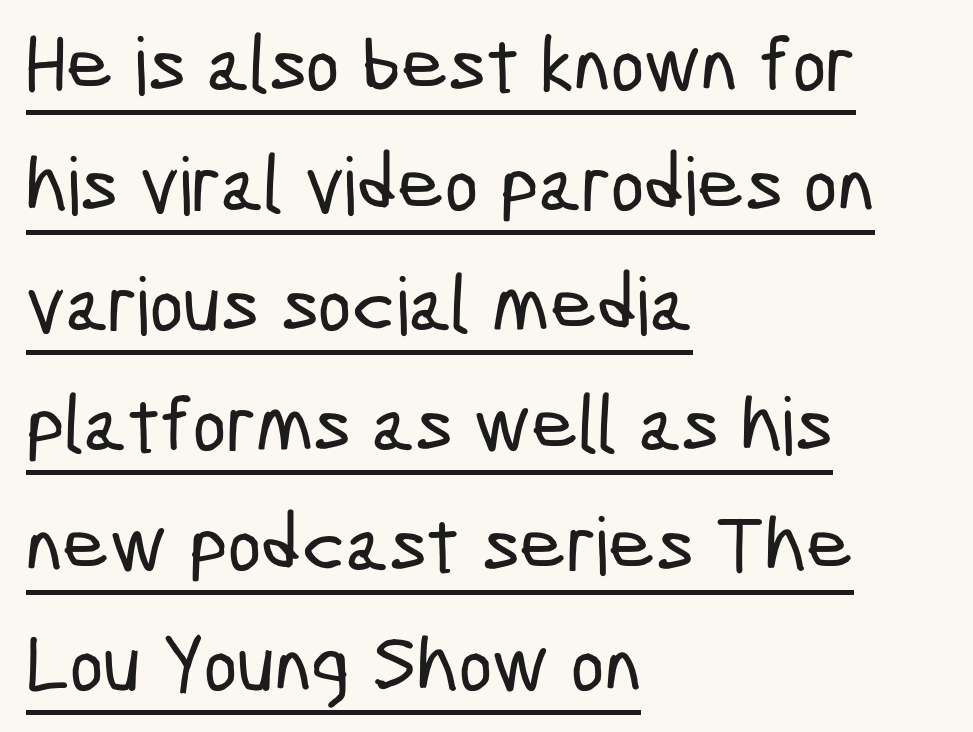
The image shows 80 px condensed sans-serif type; set left-aligned, normal line spacing (1.5x), normal letter spacing, underlined; low stroke contrast and a medium x-height.
